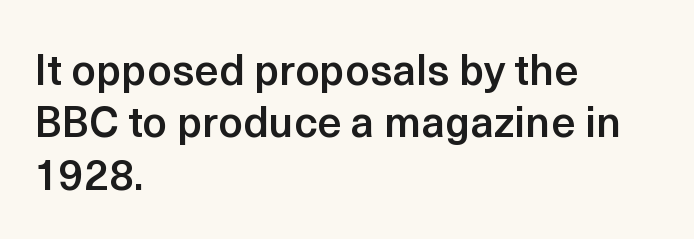
{"serif": "no", "italic": "no", "bold": "semi", "weight": "semibold", "width": "normal", "x_height": "medium", "monospaced": "no", "underline": "no", "align": "left", "line_spacing_ratio": 1.22, "letter_spacing": "normal", "letter_spacing_em": 0.0, "glyph_px": 43}
